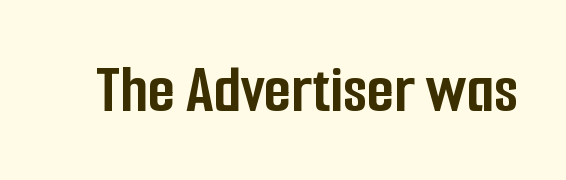
Q: Is the text bold? A: Yes.
Q: Is the text italic (slanted)? A: No, it is upright.
Q: Is the typeface a serif or a sans-serif typeface? A: Sans-serif.
Q: Is the text underlined? A: No.
Q: Is the spacing between letters normal or unusually wide? A: Normal.
Q: Width (condensed, normal, or wide)? A: Condensed.
Q: Stroke contrast? A: Low.
Q: x-height? A: Medium.
Q: Monospaced? A: No.
